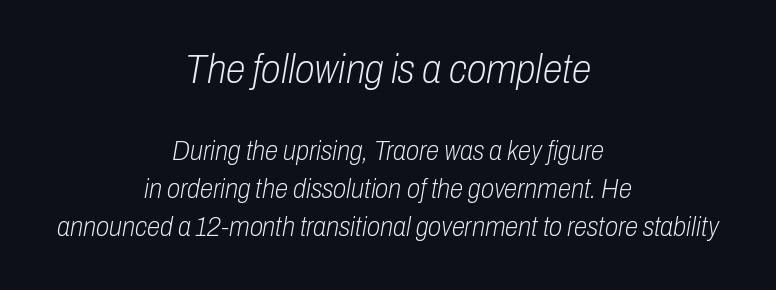
Q: Is the text bold? A: No.
Q: Is the text italic (slanted)? A: Yes, it leans right by about 10 degrees.
Q: Is the text underlined? A: No.
Q: How is the paragraph aligned? A: Centered.
Q: Is the spacing between letters normal or unusually wide? A: Normal.
Q: Is the spacing between lines tight, normal or loose? A: Normal.
Q: Which block of text is set in a larger size, the first (top) or the second (bottom)? A: The first (top) one.
Q: Width (condensed, normal, or wide)? A: Condensed.
Q: Stroke contrast? A: Low.
Q: x-height? A: Medium.
Q: Monospaced? A: No.
